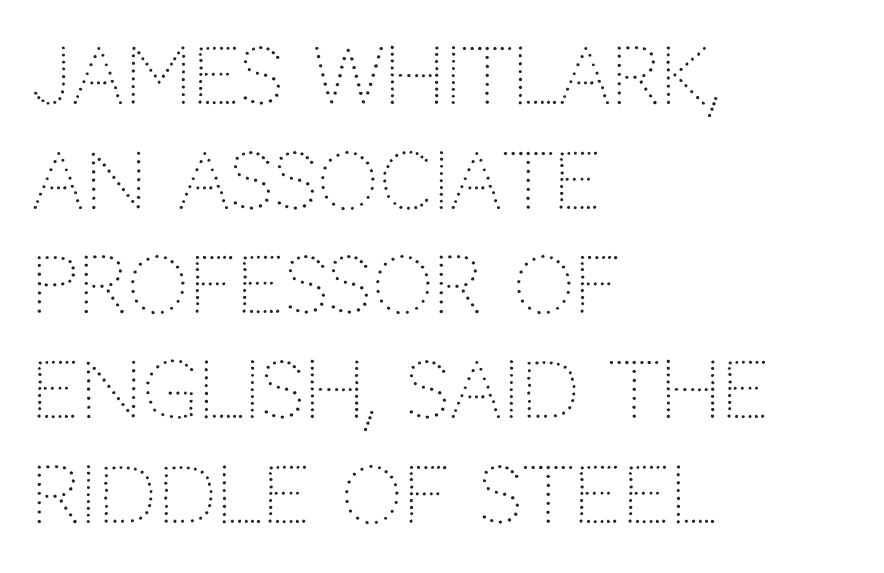
Q: Is the text bold? A: No.
Q: Is the text italic (slanted)? A: No, it is upright.
Q: Is the typeface a serif or a sans-serif typeface? A: Sans-serif.
Q: Is the text underlined? A: No.
Q: How is the paragraph aligned? A: Left-aligned.
Q: Is the spacing between letters normal or unusually wide? A: Normal.
Q: Is the spacing between lines tight, normal or loose? A: Normal.
Q: Width (condensed, normal, or wide)? A: Normal.
Q: Stroke contrast? A: Low.
Q: x-height? A: Large.
Q: Monospaced? A: No.
